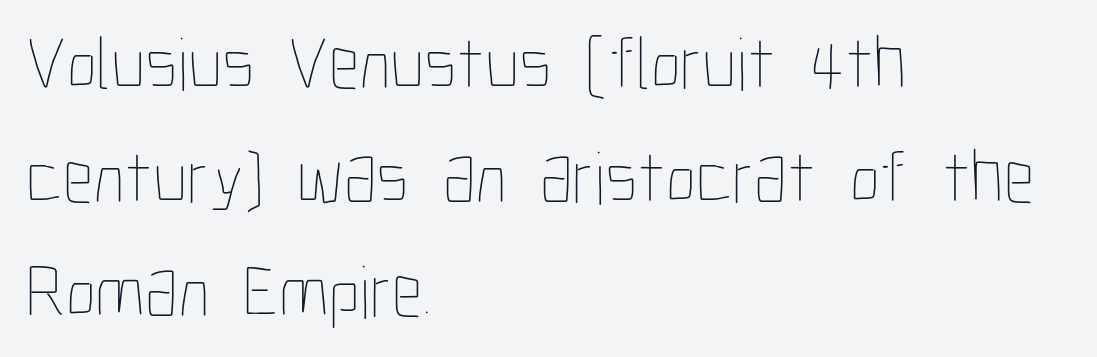
{"italic": "no", "bold": "no", "weight": "thin", "width": "condensed", "stroke_contrast": "low", "x_height": "medium", "monospaced": "no", "underline": "no", "align": "left", "line_spacing": "normal", "line_spacing_ratio": 1.5, "letter_spacing": "normal", "letter_spacing_em": 0.0, "glyph_px": 76}
